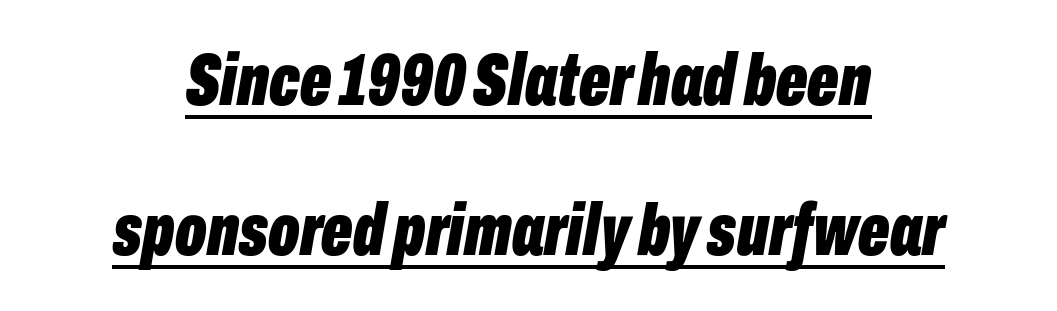
The string is rendered with underlining switched on. You could not count columns in this text — the font is proportionally spaced. You can tell it's italic because the verticals aren't actually vertical. Summary of vertical rhythm: relaxed, with wide interline spacing.
